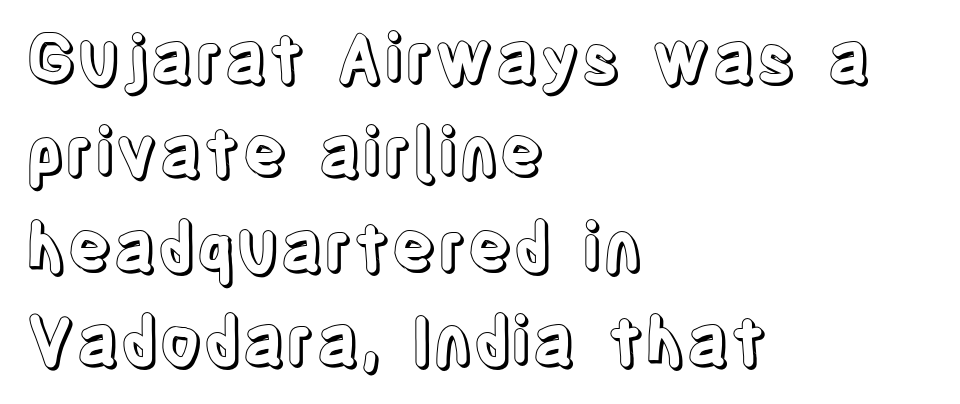
Q: Is the text italic (slanted)? A: No, it is upright.
Q: Is the text underlined? A: No.
Q: How is the paragraph aligned? A: Left-aligned.
Q: Is the spacing between letters normal or unusually wide? A: Normal.
Q: Is the spacing between lines tight, normal or loose? A: Normal.
Q: Width (condensed, normal, or wide)? A: Condensed.
Q: x-height? A: Large.
Q: Monospaced? A: No.
